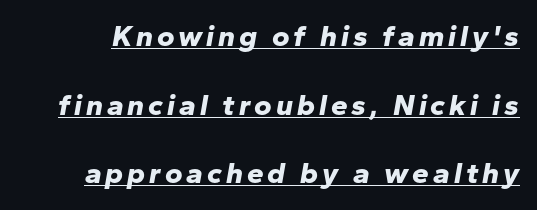
Q: Is the text bold? A: Yes.
Q: Is the text italic (slanted)? A: Yes, it leans right by about 10 degrees.
Q: Is the text underlined? A: Yes.
Q: Is the spacing between lines tight, normal or loose? A: Loose.
Q: Width (condensed, normal, or wide)? A: Normal.
Q: Stroke contrast? A: Low.
Q: x-height? A: Medium.
Q: Monospaced? A: No.
